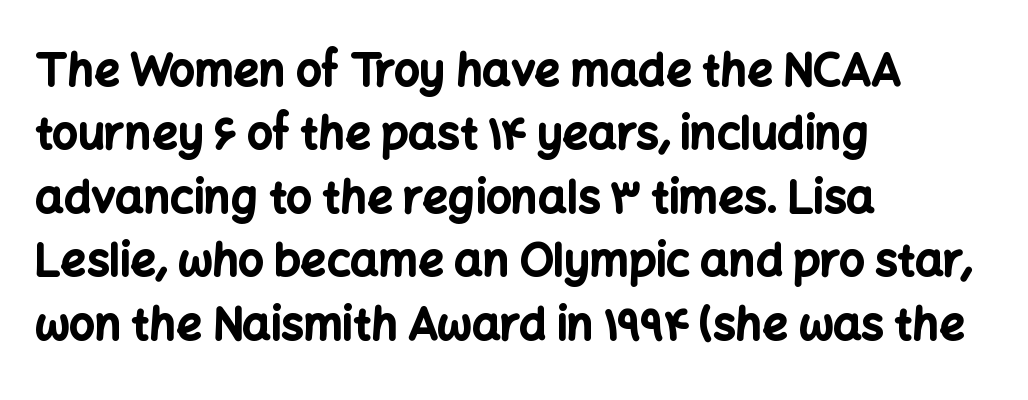
The image shows 45 px bold sans-serif type, upright; set left-aligned, normal line spacing (1.41x), normal letter spacing, not underlined; low stroke contrast and a medium x-height.
